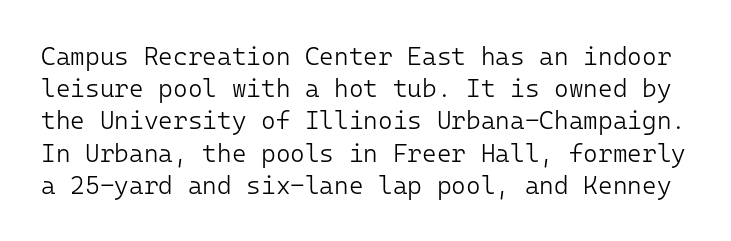
Q: Is the text bold? A: No.
Q: Is the text italic (slanted)? A: No, it is upright.
Q: Is the text underlined? A: No.
Q: Is the spacing between letters normal or unusually wide? A: Normal.
Q: Is the spacing between lines tight, normal or loose? A: Normal.
